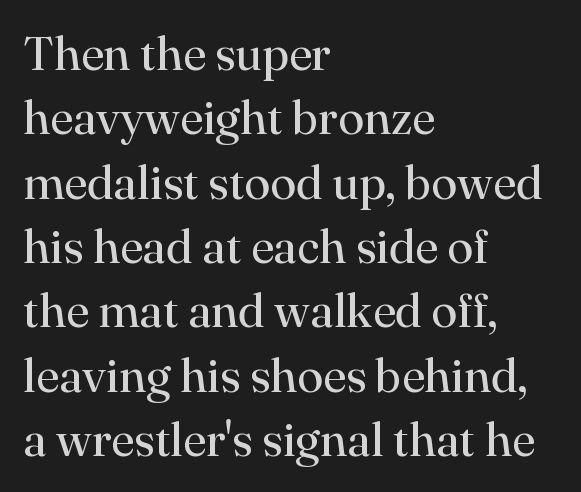
The image shows 48 px regular-weight serif type, upright; set left-aligned, normal line spacing (1.34x), normal letter spacing, not underlined; high stroke contrast and a small x-height.
